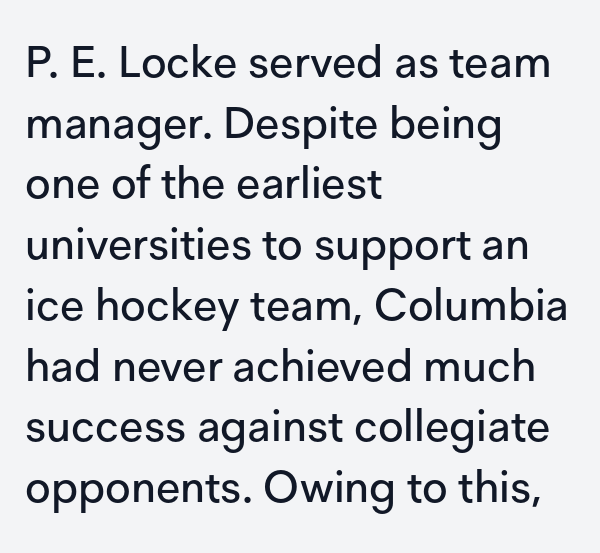
The image shows 44 px sans-serif type, upright; set left-aligned, normal line spacing (1.38x), normal letter spacing, not underlined; low stroke contrast and a medium x-height.
